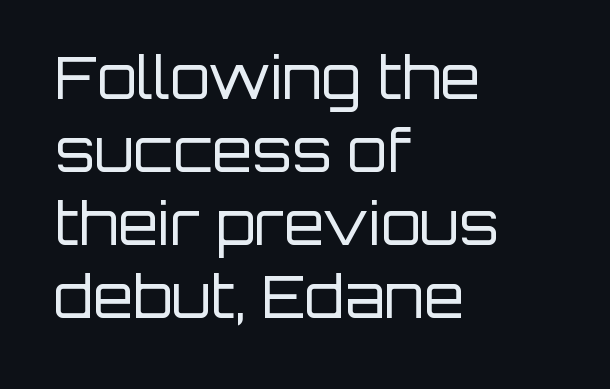
The passage shown is not underscored anywhere. Check where the strokes stop: nothing finishes them off — pure sans. Quick note: not italic, upright. Interline gaps are of average width in this sample.
